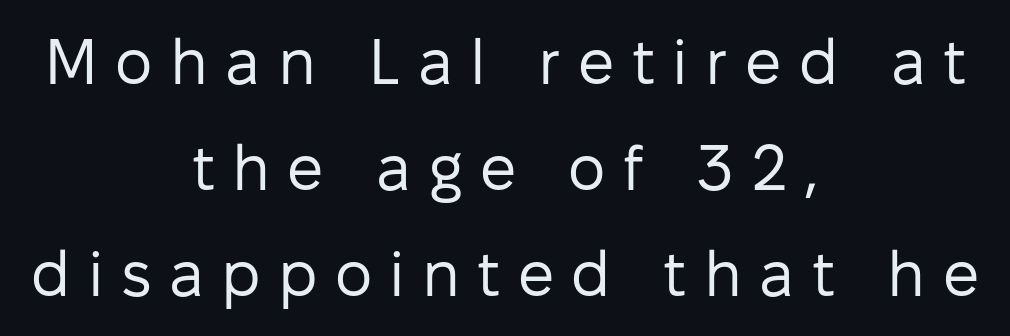
{"serif": "no", "italic": "no", "bold": "no", "weight": "regular", "width": "normal", "stroke_contrast": "low", "x_height": "medium", "monospaced": "no", "underline": "no", "align": "center", "line_spacing": "normal", "line_spacing_ratio": 1.66, "letter_spacing": "wide", "letter_spacing_em": 0.27, "glyph_px": 64}
